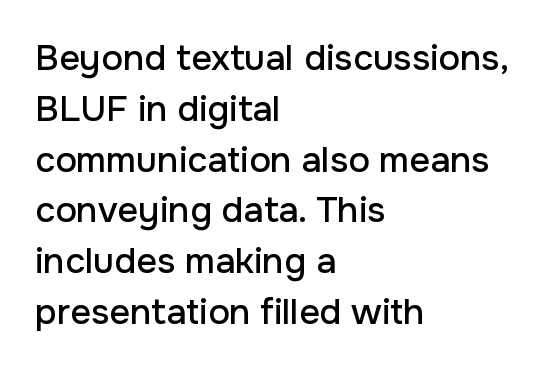
The image shows 36 px sans-serif type, upright; set left-aligned, normal line spacing (1.41x), normal letter spacing, not underlined; low stroke contrast and a medium x-height.
